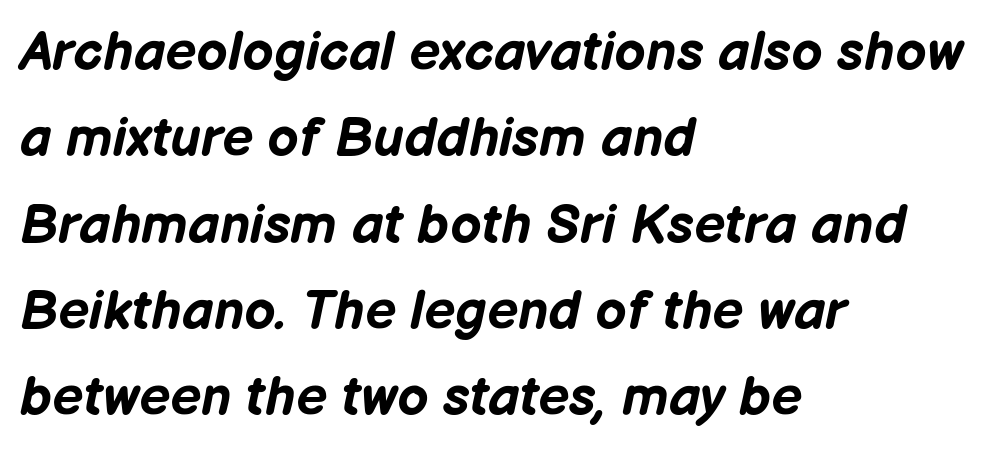
Q: Is the text bold? A: Yes.
Q: Is the text italic (slanted)? A: Yes, it leans right by about 12 degrees.
Q: Is the text underlined? A: No.
Q: How is the paragraph aligned? A: Left-aligned.
Q: Is the spacing between letters normal or unusually wide? A: Normal.
Q: Is the spacing between lines tight, normal or loose? A: Normal.
Q: Width (condensed, normal, or wide)? A: Normal.
Q: Stroke contrast? A: Low.
Q: x-height? A: Medium.
Q: Monospaced? A: No.
